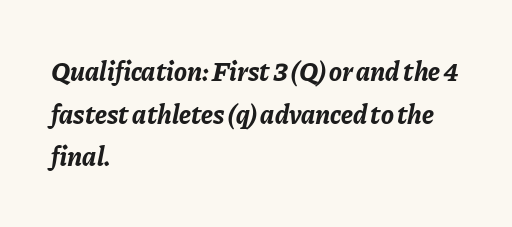
Q: Is the text bold? A: Yes.
Q: Is the text italic (slanted)? A: Yes, it leans right by about 11 degrees.
Q: Is the text underlined? A: No.
Q: How is the paragraph aligned? A: Left-aligned.
Q: Is the spacing between letters normal or unusually wide? A: Normal.
Q: Is the spacing between lines tight, normal or loose? A: Normal.
